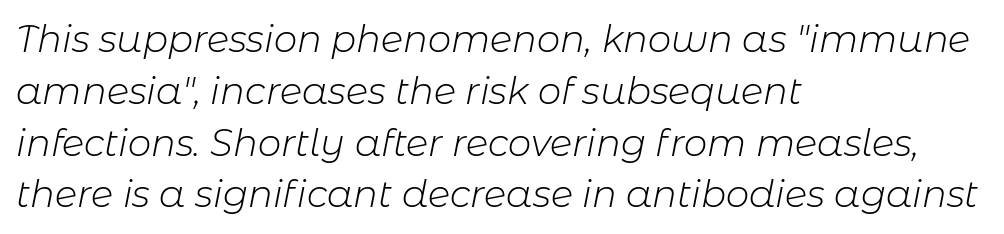
{"italic": "yes", "lean": "right", "slant_degrees": 11, "bold": "no", "weight": "light", "width": "normal", "stroke_contrast": "low", "x_height": "medium", "monospaced": "no", "underline": "no", "align": "left", "line_spacing": "normal", "line_spacing_ratio": 1.4, "letter_spacing": "normal", "letter_spacing_em": 0.0, "glyph_px": 37}
